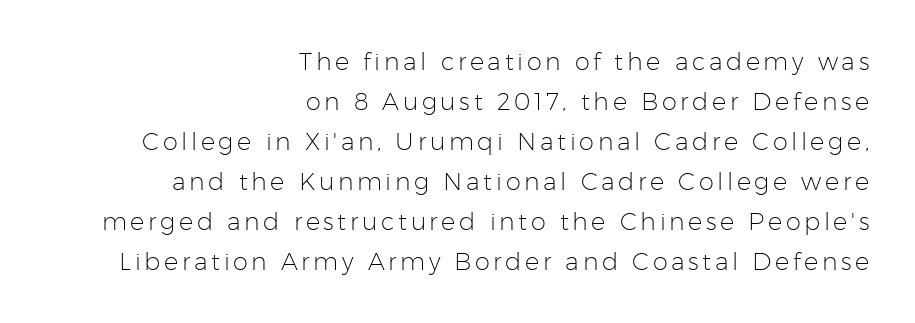
Caption: face not bold, strokes unweighted. Line spacing here is normal. This rendering uses right alignment, leaving the left contour irregular. Words float on clear page, feet unadorned. A roman cut, with each character standing at attention.
